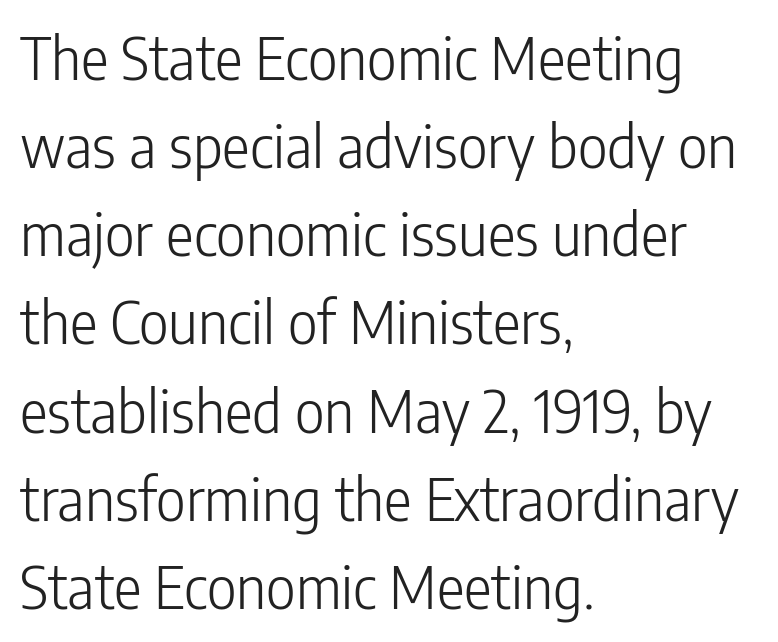
The image shows 58 px light, condensed sans-serif type, upright; set left-aligned, normal line spacing (1.52x), normal letter spacing, not underlined; low stroke contrast and a medium x-height.
